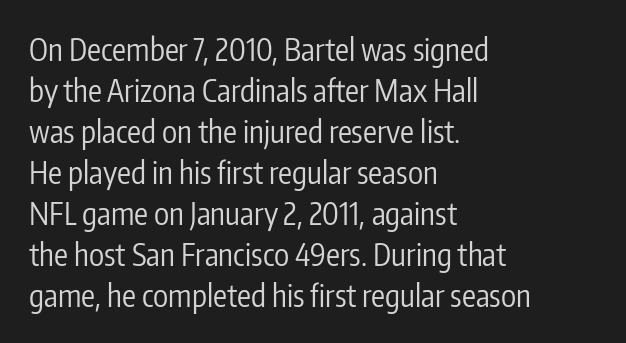
The image shows 31 px regular-weight, condensed sans-serif type, upright; set left-aligned, normal line spacing (1.32x), normal letter spacing, not underlined; low stroke contrast and a medium x-height.
